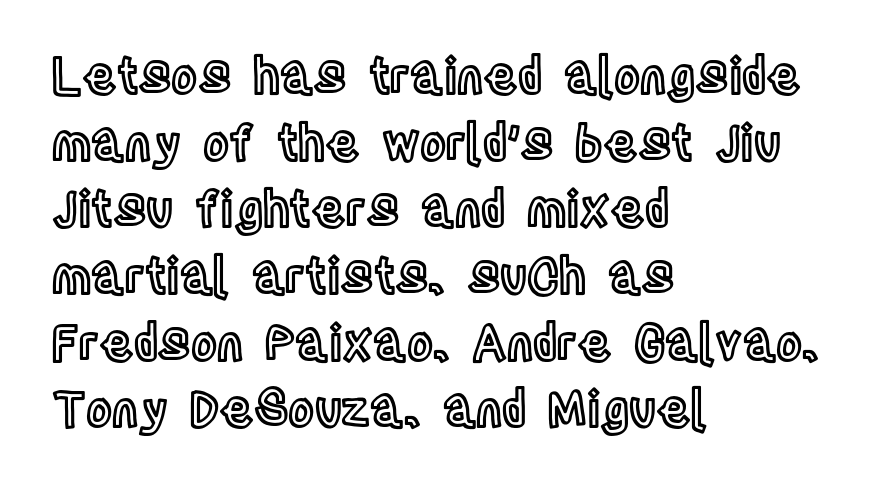
Beneath every word, the page is bare. If you drew a ruler down the left edge, every line would touch it. Here the designer chose a conventional face with non-uniform glyph widths. Unlike italic type, these characters show no tilt at all. Leading matches the norm, producing a regular column.
